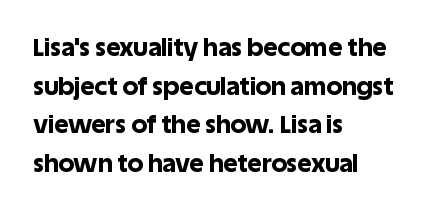
Q: Is the text bold? A: Yes.
Q: Is the text italic (slanted)? A: No, it is upright.
Q: Is the text underlined? A: No.
Q: How is the paragraph aligned? A: Left-aligned.
Q: Is the spacing between letters normal or unusually wide? A: Normal.
Q: Is the spacing between lines tight, normal or loose? A: Normal.
